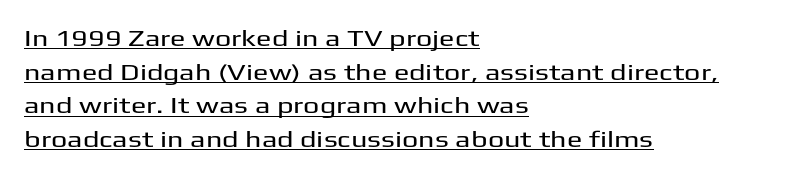
The image shows 23 px text type, upright; set left-aligned, normal line spacing (1.46x), normal letter spacing, underlined.
